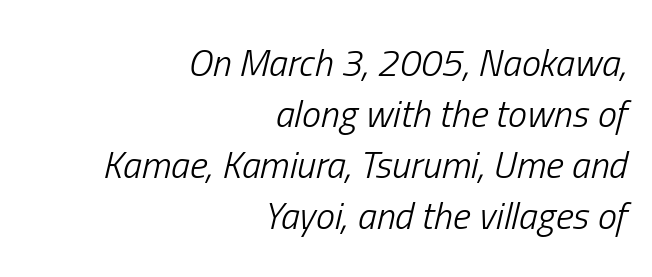
Q: Is the text bold? A: No.
Q: Is the text italic (slanted)? A: Yes, it leans right by about 13 degrees.
Q: Is the text underlined? A: No.
Q: How is the paragraph aligned? A: Right-aligned.
Q: Is the spacing between letters normal or unusually wide? A: Normal.
Q: Is the spacing between lines tight, normal or loose? A: Normal.
Q: Width (condensed, normal, or wide)? A: Condensed.
Q: Stroke contrast? A: Low.
Q: x-height? A: Medium.
Q: Monospaced? A: No.
